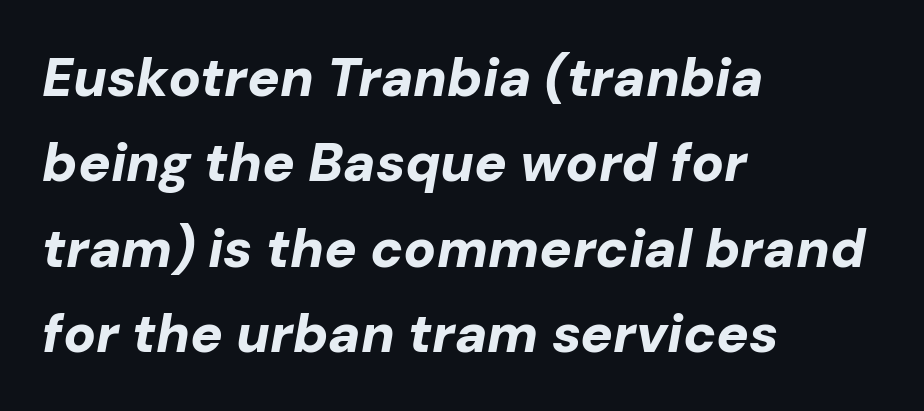
Observe the lean: these are italic letterforms. Compared with a centered layout, this one pins lines to the left instead. Check the space under the baseline: it is left empty. Looks like regular typesetting: each glyph gets only the width it needs.
